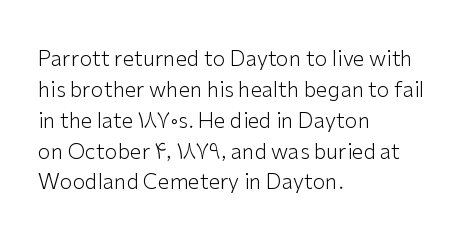
Q: Is the text bold? A: No.
Q: Is the text italic (slanted)? A: No, it is upright.
Q: Is the text underlined? A: No.
Q: How is the paragraph aligned? A: Left-aligned.
Q: Is the spacing between letters normal or unusually wide? A: Normal.
Q: Is the spacing between lines tight, normal or loose? A: Normal.
